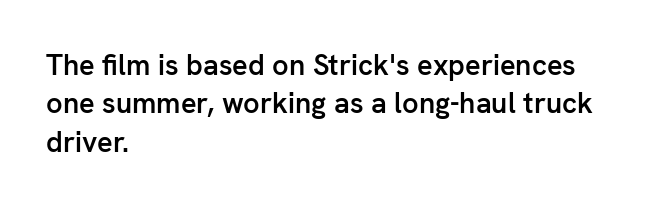
{"serif": "no", "italic": "no", "bold": "semi", "weight": "semibold", "width": "normal", "stroke_contrast": "low", "x_height": "medium", "monospaced": "no", "underline": "no", "align": "left", "line_spacing": "normal", "line_spacing_ratio": 1.32, "letter_spacing": "normal", "letter_spacing_em": 0.0, "glyph_px": 29}
